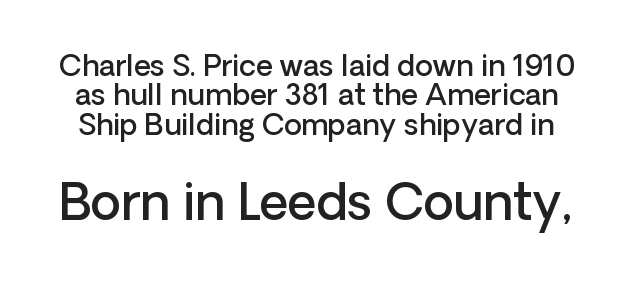
Interline gaps are noticeably narrow in this sample. This is the regular roman posture of the typeface. Is the letter spacing exaggerated? No — it looks like the ordinary default. Typesetter's note — lower block bumped up in size, upper block left smaller. Here the designer chose a conventional face with non-uniform glyph widths.
